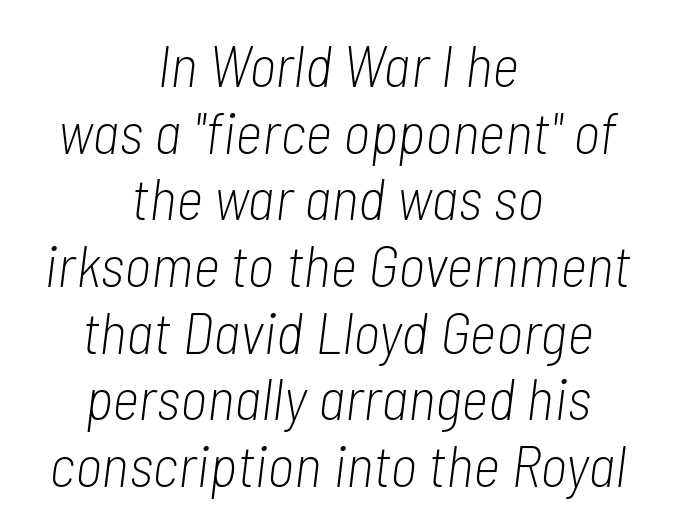
The specimen reads as italic at a glance. The rendering keeps characters at their native spacing. The weight tops out at a normal text grade. Does the leading feel generous? Not at all — it's pinched.
